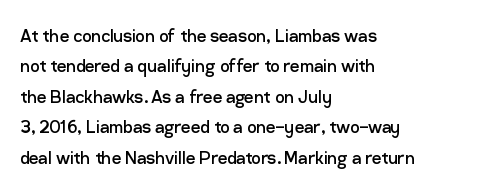
The image shows 21 px text type, upright; set left-aligned, normal line spacing (1.45x), normal letter spacing, not underlined.
